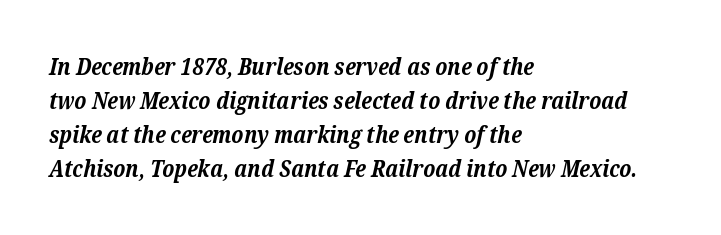
The passage is arranged the way most books set body copy — flush left. Compared with typical paragraphs, the rows here are spaced about the same. The foot of each line stays bare and open. Its strokes are broad and dark, the hallmark of bold type.
